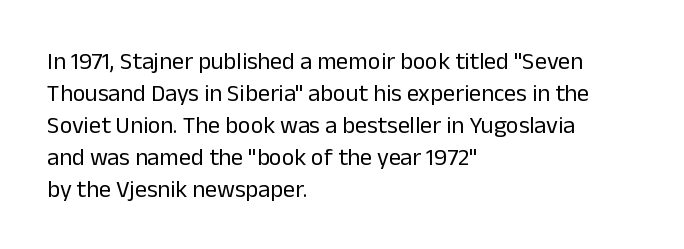
Q: Is the text bold? A: No.
Q: Is the text italic (slanted)? A: No, it is upright.
Q: Is the text underlined? A: No.
Q: How is the paragraph aligned? A: Left-aligned.
Q: Is the spacing between letters normal or unusually wide? A: Normal.
Q: Is the spacing between lines tight, normal or loose? A: Normal.
